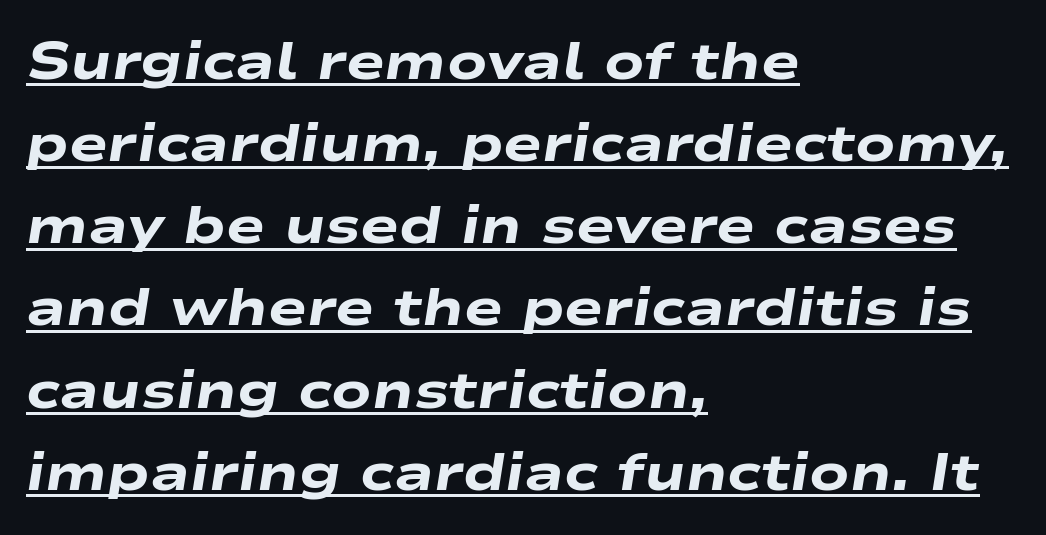
Summary of weight: heavy, a full bold. What stands out about the letter spacing? Nothing — it is the standard amount. Casual observation: everything's shoved over to the left. You can tell it's italic because the verticals aren't actually vertical. Looks like regular typesetting: each glyph gets only the width it needs.
